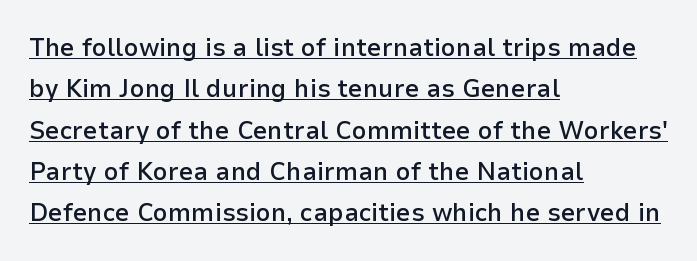
The image shows 26 px text type, upright; set left-aligned, normal line spacing (1.59x), normal letter spacing, underlined.
